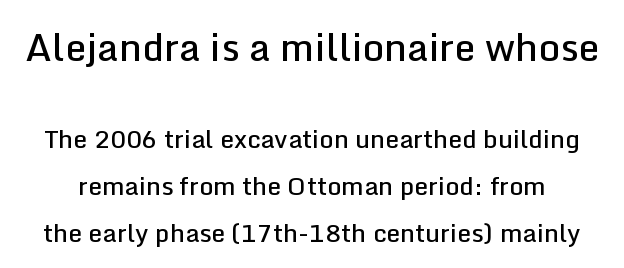
Q: Is the text bold? A: Semi-bold.
Q: Is the text italic (slanted)? A: No, it is upright.
Q: Is the typeface a serif or a sans-serif typeface? A: Sans-serif.
Q: Is the text underlined? A: No.
Q: Is the spacing between letters normal or unusually wide? A: Normal.
Q: Which block of text is set in a larger size, the first (top) or the second (bottom)? A: The first (top) one.
Q: Width (condensed, normal, or wide)? A: Normal.
Q: Stroke contrast? A: Low.
Q: x-height? A: Medium.
Q: Monospaced? A: No.
